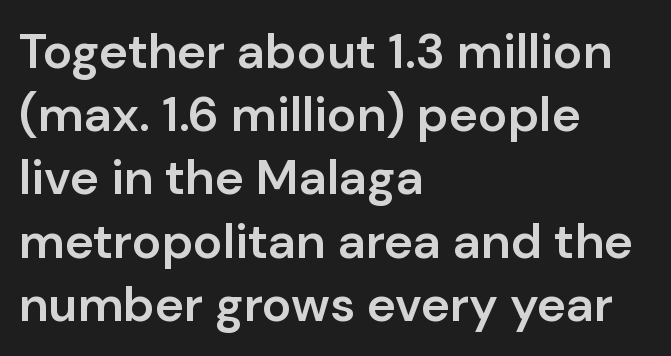
Q: Is the text bold? A: Semi-bold.
Q: Is the text italic (slanted)? A: No, it is upright.
Q: Is the typeface a serif or a sans-serif typeface? A: Sans-serif.
Q: Is the text underlined? A: No.
Q: How is the paragraph aligned? A: Left-aligned.
Q: Is the spacing between letters normal or unusually wide? A: Normal.
Q: Is the spacing between lines tight, normal or loose? A: Normal.
Q: Width (condensed, normal, or wide)? A: Normal.
Q: Stroke contrast? A: Low.
Q: x-height? A: Medium.
Q: Monospaced? A: No.
